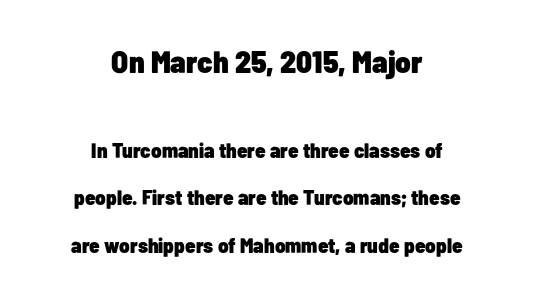
The whitespace from short lines is split evenly between both sides. The rendering uses a large line-height, opening up the rows. The rendering shrinks the type as you move from the upper chunk to the lower. Here the glyphs are tracked normally, forming tight word shapes.
